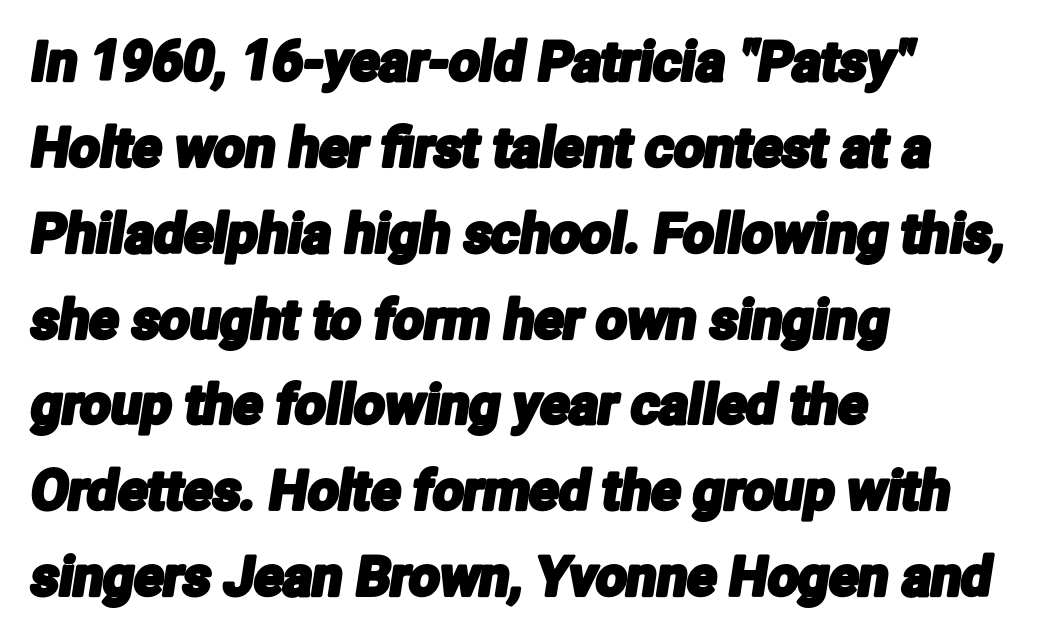
The image shows 54 px condensed sans-serif type; set left-aligned, normal line spacing (1.59x), normal letter spacing, not underlined; low stroke contrast and a medium x-height.
